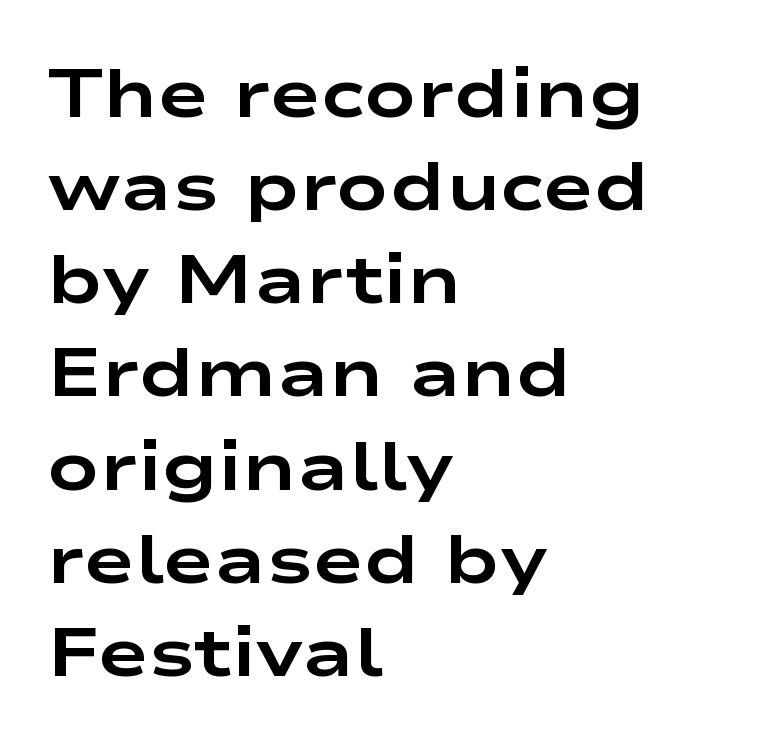
Q: Is the text bold? A: Yes.
Q: Is the text italic (slanted)? A: No, it is upright.
Q: Is the typeface a serif or a sans-serif typeface? A: Sans-serif.
Q: Is the text underlined? A: No.
Q: How is the paragraph aligned? A: Left-aligned.
Q: Is the spacing between letters normal or unusually wide? A: Normal.
Q: Is the spacing between lines tight, normal or loose? A: Normal.
Q: Width (condensed, normal, or wide)? A: Wide.
Q: Stroke contrast? A: Low.
Q: x-height? A: Medium.
Q: Monospaced? A: No.
